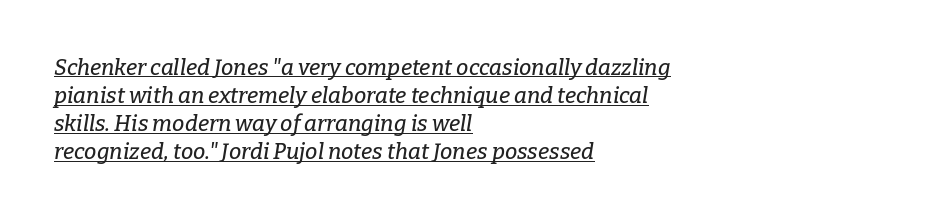
The image shows 22 px text type, italic (leaning right); set left-aligned, normal line spacing (1.28x), normal letter spacing, underlined.
